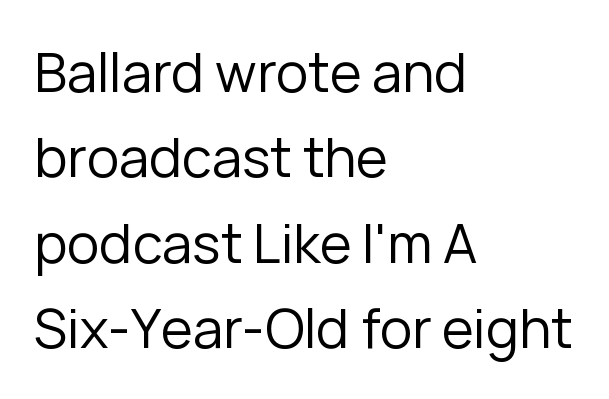
The image shows 54 px regular-weight sans-serif type, upright; set left-aligned, normal line spacing (1.58x), normal letter spacing, not underlined; low stroke contrast and a medium x-height.
